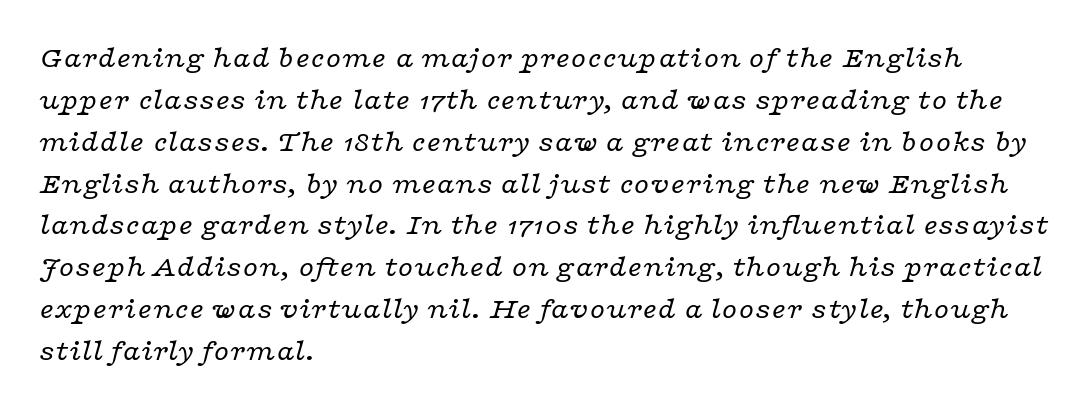
Quick note: italic. You could not count columns in this text — the font is proportionally spaced. A bare baseline throughout the passage. The type family on display is of the serif kind. Evenly set lines give the paragraph a standard silhouette. A typesetter would call this zero additional tracking.
